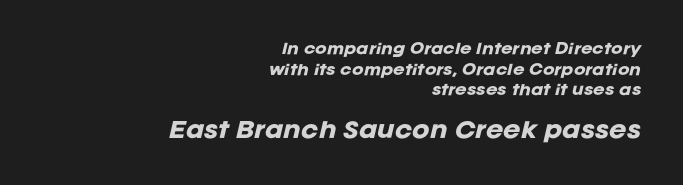
The image shows 21 px bold type, italic (leaning right); set right-aligned, normal line spacing (1.48x), normal letter spacing, not underlined; the second (bottom) block is 1.5x larger.
